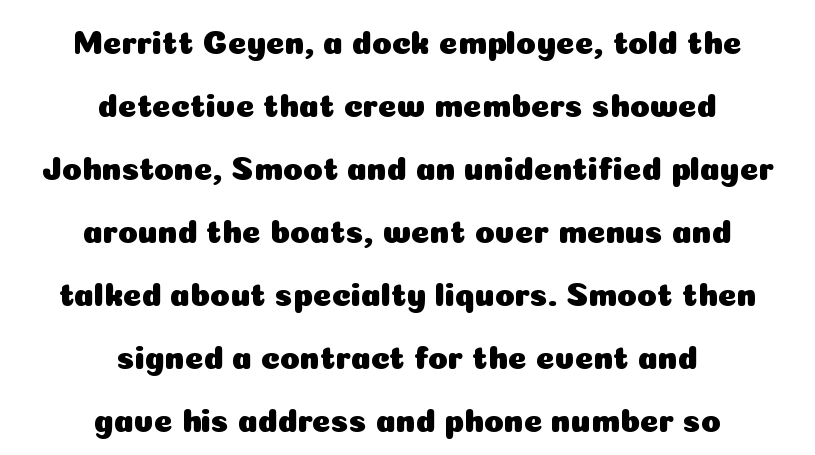
Q: Is the text italic (slanted)? A: No, it is upright.
Q: Is the typeface a serif or a sans-serif typeface? A: Sans-serif.
Q: Is the text underlined? A: No.
Q: How is the paragraph aligned? A: Centered.
Q: Is the spacing between letters normal or unusually wide? A: Normal.
Q: Is the spacing between lines tight, normal or loose? A: Loose.
Q: Width (condensed, normal, or wide)? A: Normal.
Q: Stroke contrast? A: Low.
Q: x-height? A: Medium.
Q: Monospaced? A: No.
